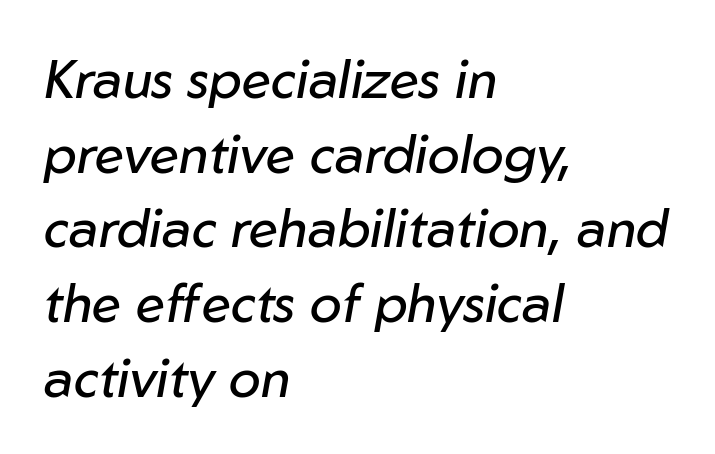
The image shows 53 px regular-weight type, italic (leaning right); set left-aligned, normal line spacing (1.41x), normal letter spacing, not underlined; low stroke contrast and a medium x-height.
